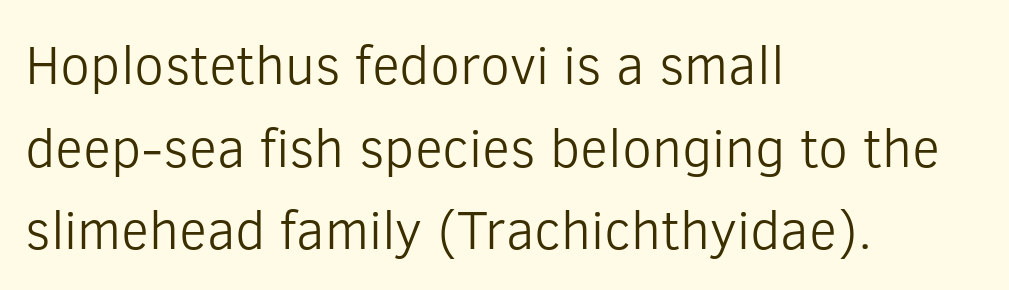
Q: Is the text bold? A: No.
Q: Is the text italic (slanted)? A: No, it is upright.
Q: Is the typeface a serif or a sans-serif typeface? A: Sans-serif.
Q: Is the text underlined? A: No.
Q: How is the paragraph aligned? A: Left-aligned.
Q: Is the spacing between letters normal or unusually wide? A: Normal.
Q: Is the spacing between lines tight, normal or loose? A: Normal.
Q: Width (condensed, normal, or wide)? A: Normal.
Q: Stroke contrast? A: Low.
Q: x-height? A: Medium.
Q: Monospaced? A: No.
